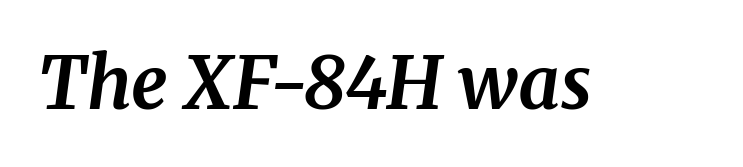
The image shows 72 px bold serif type, italic (leaning right); set normal letter spacing, not underlined; medium stroke contrast and a medium x-height.
